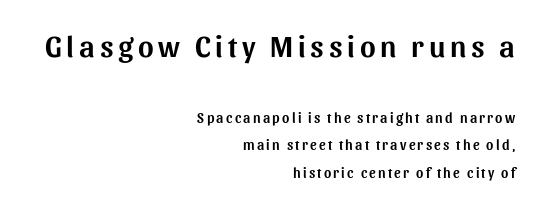
Q: Is the text italic (slanted)? A: No, it is upright.
Q: Is the typeface a serif or a sans-serif typeface? A: Sans-serif.
Q: Is the text underlined? A: No.
Q: How is the paragraph aligned? A: Right-aligned.
Q: Is the spacing between lines tight, normal or loose? A: Loose.
Q: Which block of text is set in a larger size, the first (top) or the second (bottom)? A: The first (top) one.
Q: Width (condensed, normal, or wide)? A: Normal.
Q: Stroke contrast? A: Medium.
Q: x-height? A: Medium.
Q: Monospaced? A: No.
